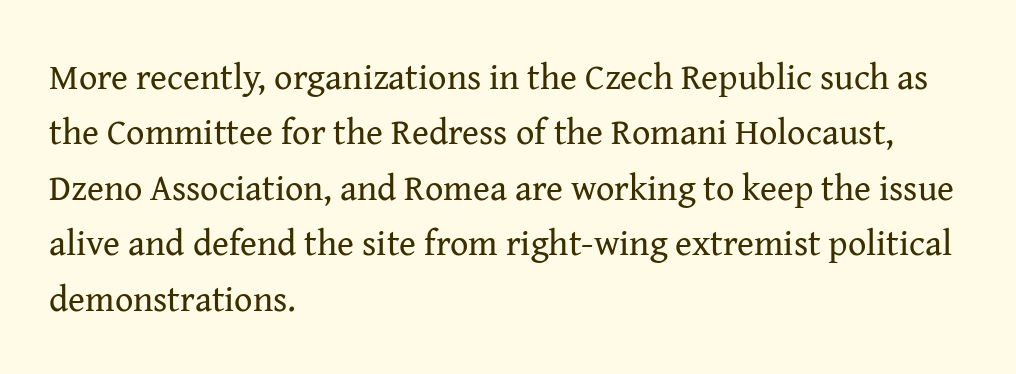
Q: Is the text bold? A: No.
Q: Is the text italic (slanted)? A: No, it is upright.
Q: Is the typeface a serif or a sans-serif typeface? A: Serif.
Q: Is the text underlined? A: No.
Q: How is the paragraph aligned? A: Left-aligned.
Q: Is the spacing between letters normal or unusually wide? A: Normal.
Q: Is the spacing between lines tight, normal or loose? A: Normal.
Q: Width (condensed, normal, or wide)? A: Normal.
Q: Stroke contrast? A: Medium.
Q: x-height? A: Medium.
Q: Monospaced? A: No.
